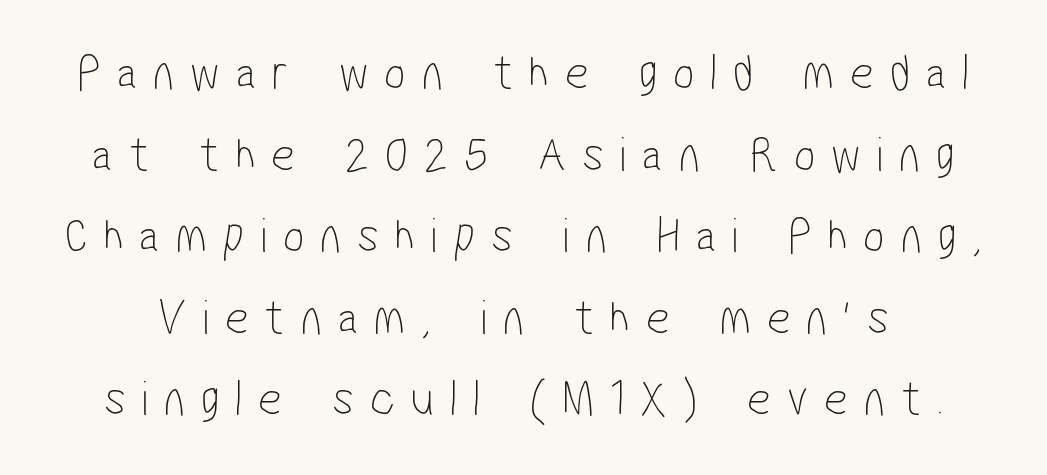
Think of a printed novel: that variable character pitch is what you see here. Summary of weight: not heavy and not bold. Each new line begins a customary step beneath the previous one. Inter-character spacing is expanded well beyond the font's built-in metrics.
